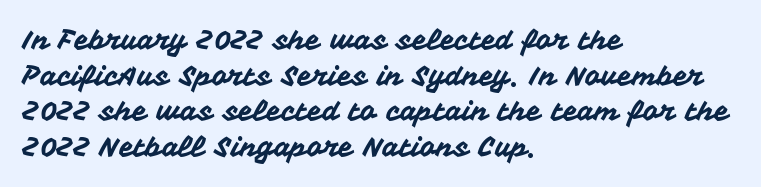
Q: Is the text italic (slanted)? A: Yes.
Q: Is the text underlined? A: No.
Q: How is the paragraph aligned? A: Left-aligned.
Q: Is the spacing between letters normal or unusually wide? A: Normal.
Q: Is the spacing between lines tight, normal or loose? A: Normal.
